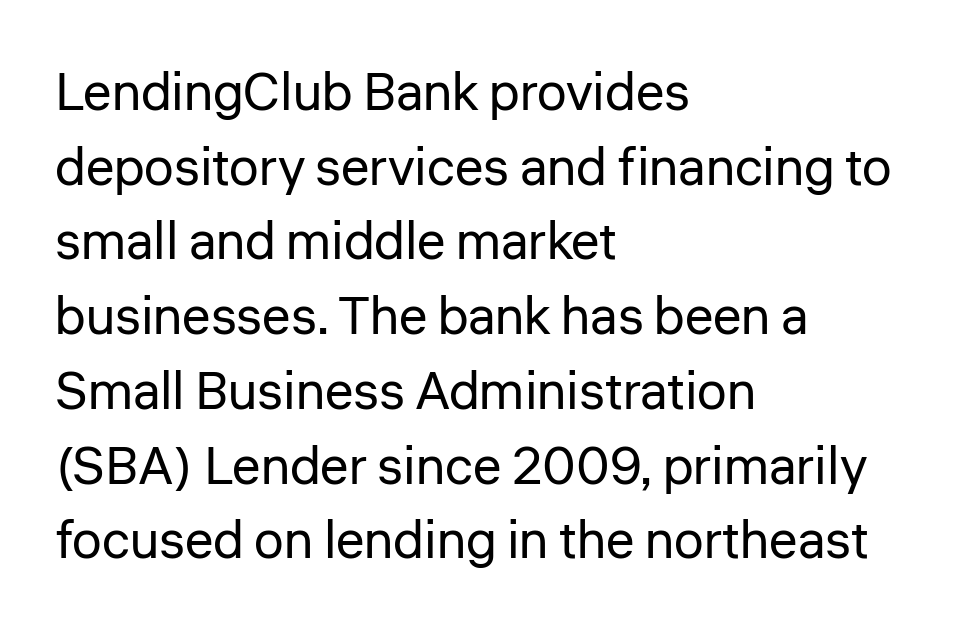
Q: Is the text bold? A: No.
Q: Is the text italic (slanted)? A: No, it is upright.
Q: Is the typeface a serif or a sans-serif typeface? A: Sans-serif.
Q: Is the text underlined? A: No.
Q: How is the paragraph aligned? A: Left-aligned.
Q: Is the spacing between letters normal or unusually wide? A: Normal.
Q: Is the spacing between lines tight, normal or loose? A: Normal.
Q: Width (condensed, normal, or wide)? A: Normal.
Q: Stroke contrast? A: Low.
Q: x-height? A: Medium.
Q: Monospaced? A: No.
